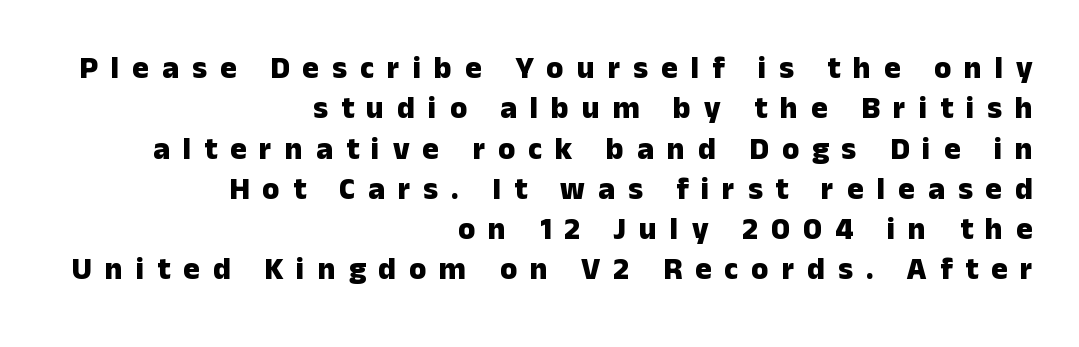
These lines are rendered in a variable-pitch font. The letterforms stand isolated, each surrounded by extra space. Students, this is bold: see how much ink each stroke carries. Every stem runs plumb, perpendicular to the baseline.
